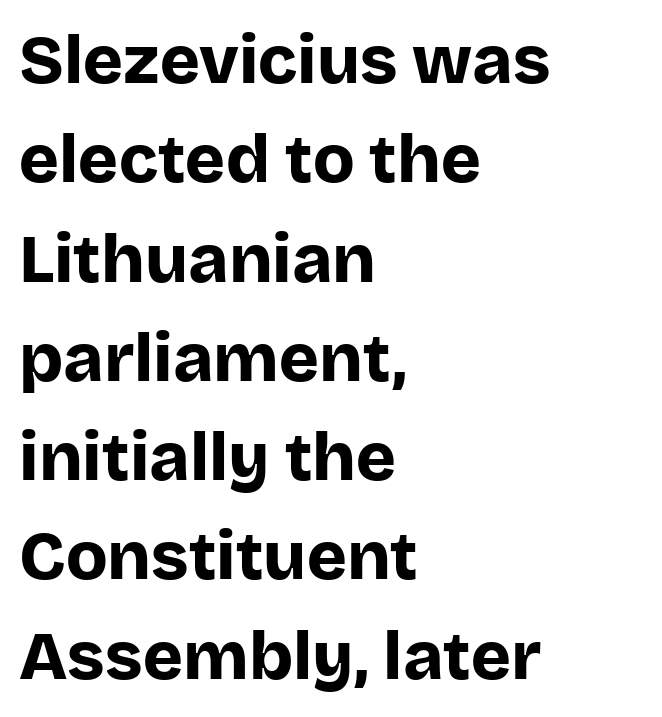
{"serif": "no", "italic": "no", "bold": "yes", "weight": "bold", "width": "normal", "stroke_contrast": "low", "x_height": "large", "monospaced": "no", "underline": "no", "align": "left", "line_spacing": "normal", "line_spacing_ratio": 1.46, "letter_spacing": "normal", "letter_spacing_em": 0.0, "glyph_px": 68}
